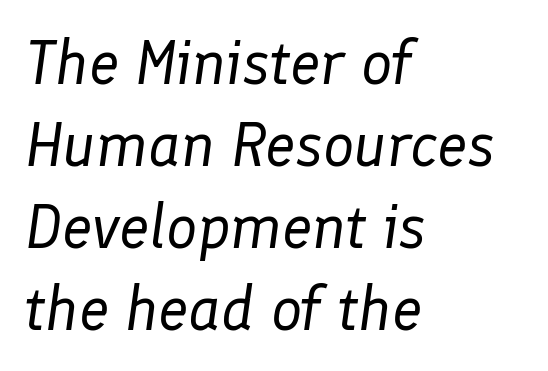
Q: Is the text bold? A: No.
Q: Is the text italic (slanted)? A: Yes, it leans right by about 8 degrees.
Q: Is the text underlined? A: No.
Q: How is the paragraph aligned? A: Left-aligned.
Q: Is the spacing between letters normal or unusually wide? A: Normal.
Q: Is the spacing between lines tight, normal or loose? A: Normal.
Q: Width (condensed, normal, or wide)? A: Normal.
Q: Stroke contrast? A: Low.
Q: x-height? A: Medium.
Q: Monospaced? A: No.
